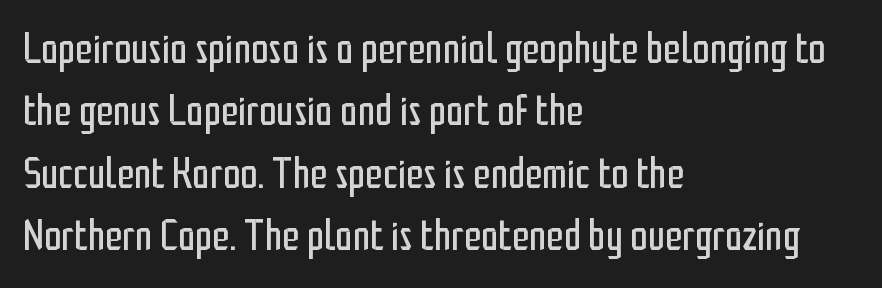
{"serif": "no", "italic": "no", "bold": "no", "weight": "regular", "width": "condensed", "stroke_contrast": "low", "x_height": "medium", "monospaced": "no", "underline": "no", "align": "left", "line_spacing": "normal", "line_spacing_ratio": 1.42, "letter_spacing": "normal", "letter_spacing_em": 0.0, "glyph_px": 44}
